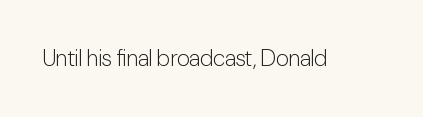
Q: Is the text bold? A: No.
Q: Is the text italic (slanted)? A: No, it is upright.
Q: Is the text underlined? A: No.
Q: Is the spacing between letters normal or unusually wide? A: Normal.
